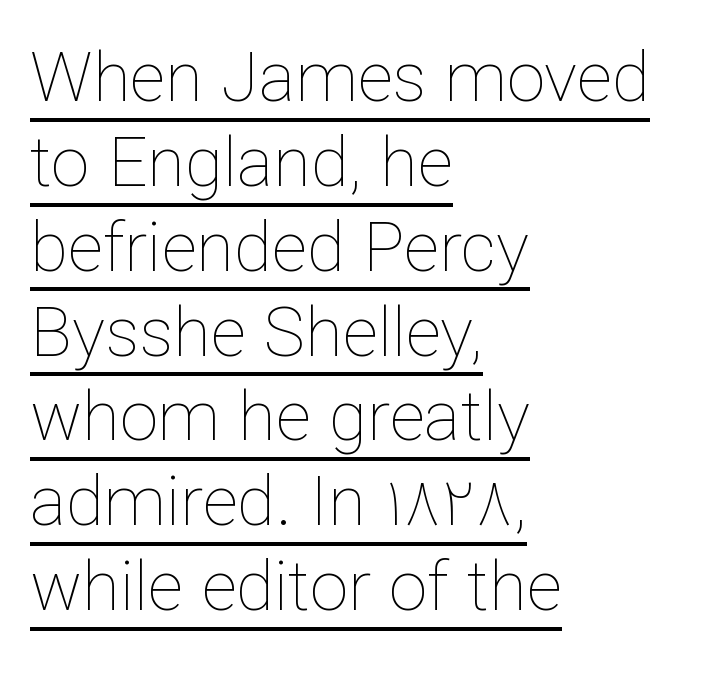
The letterforms sit at book weight or below. These lines stack with their left ends in a neat column. Each line of the rendering has a horizontal stroke beneath the glyphs. The lettering stays uniformly vertical, giving the passage a roman look. This sample uses plain, unmodified letter spacing. Note the varied advance widths — an 'i' is clearly narrower than an 'm'.
